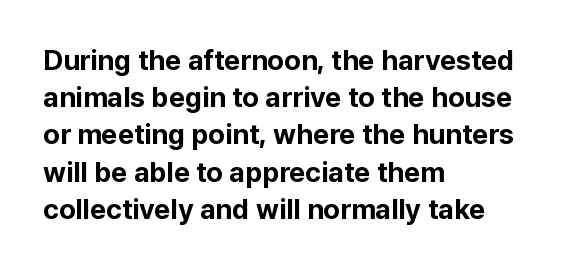
Q: Is the text bold? A: Yes.
Q: Is the text italic (slanted)? A: No, it is upright.
Q: Is the typeface a serif or a sans-serif typeface? A: Sans-serif.
Q: Is the text underlined? A: No.
Q: How is the paragraph aligned? A: Left-aligned.
Q: Is the spacing between letters normal or unusually wide? A: Normal.
Q: Is the spacing between lines tight, normal or loose? A: Normal.
Q: Width (condensed, normal, or wide)? A: Normal.
Q: Stroke contrast? A: Low.
Q: x-height? A: Medium.
Q: Monospaced? A: No.
